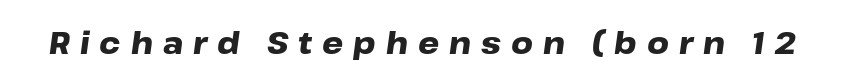
Q: Is the text bold? A: Yes.
Q: Is the text italic (slanted)? A: Yes, it leans right by about 8 degrees.
Q: Is the text underlined? A: No.
Q: Is the spacing between letters normal or unusually wide? A: Unusually wide.
Q: Width (condensed, normal, or wide)? A: Wide.
Q: Stroke contrast? A: Low.
Q: x-height? A: Medium.
Q: Monospaced? A: No.
